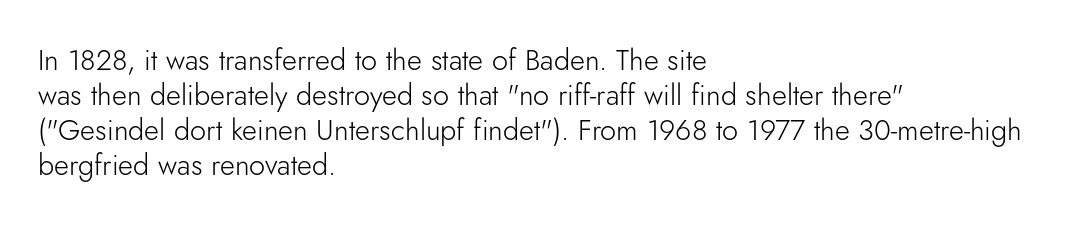
Q: Is the text bold? A: No.
Q: Is the text italic (slanted)? A: No, it is upright.
Q: Is the typeface a serif or a sans-serif typeface? A: Sans-serif.
Q: Is the text underlined? A: No.
Q: How is the paragraph aligned? A: Left-aligned.
Q: Is the spacing between letters normal or unusually wide? A: Normal.
Q: Width (condensed, normal, or wide)? A: Normal.
Q: Stroke contrast? A: Low.
Q: x-height? A: Small.
Q: Monospaced? A: No.
